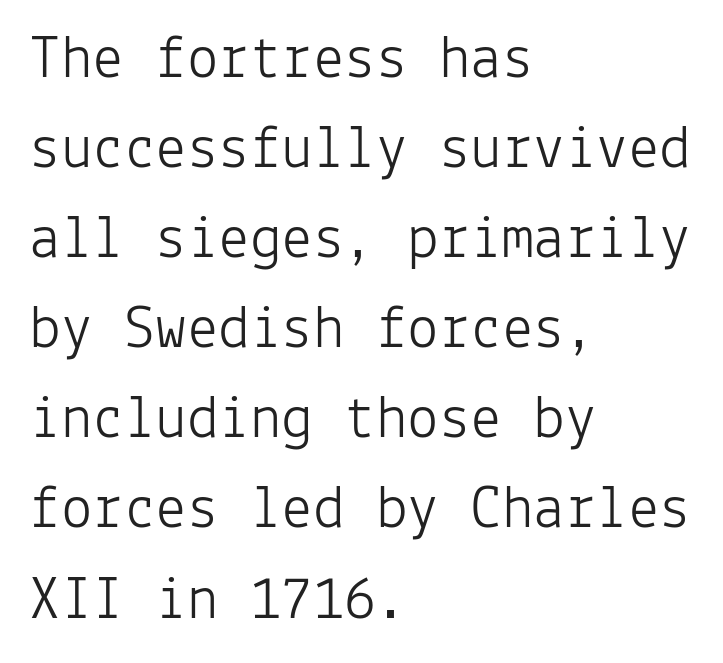
{"serif": "no", "italic": "no", "bold": "no", "weight": "light", "width": "normal", "stroke_contrast": "low", "x_height": "medium", "monospaced": "yes", "underline": "no", "align": "left", "line_spacing": "normal", "line_spacing_ratio": 1.43, "letter_spacing": "normal", "letter_spacing_em": 0.0, "glyph_px": 63}
